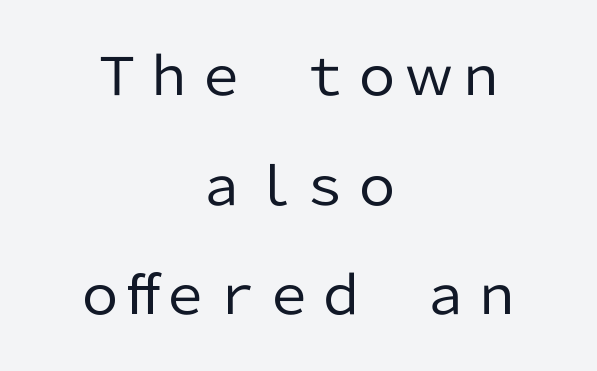
{"serif": "no", "italic": "no", "bold": "no", "weight": "regular", "width": "normal", "stroke_contrast": "low", "x_height": "medium", "monospaced": "no", "underline": "no", "align": "center", "line_spacing": "loose", "line_spacing_ratio": 2.11, "letter_spacing": "normal", "letter_spacing_em": 0.0, "glyph_px": 52}
